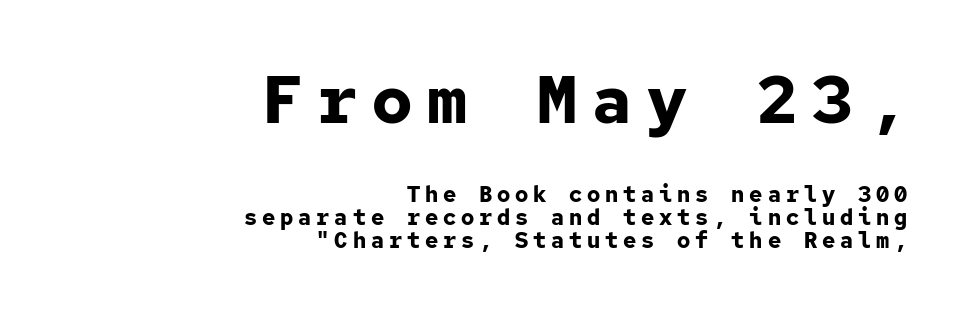
The image shows 67 px bold sans-serif type, upright, monospaced; set right-aligned, tight line spacing (1.06x), unusually wide letter spacing (+0.22 em), not underlined; the first (top) block is 3.05x larger; low stroke contrast and a medium x-height.
